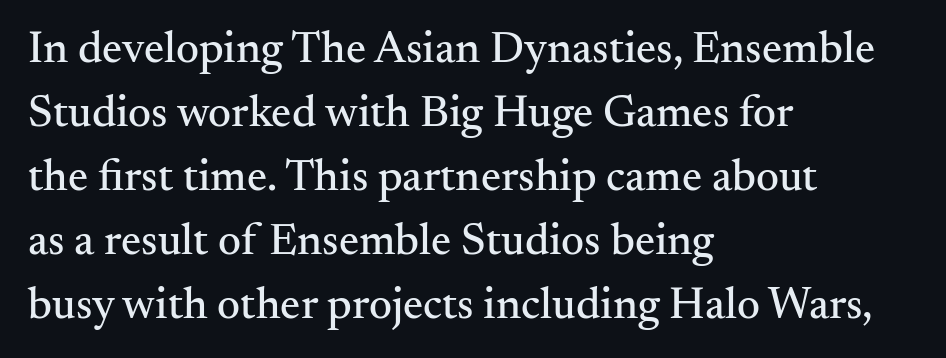
{"serif": "yes", "italic": "no", "width": "normal", "stroke_contrast": "medium", "x_height": "small", "monospaced": "no", "underline": "no", "align": "left", "line_spacing": "normal", "line_spacing_ratio": 1.42, "letter_spacing": "normal", "letter_spacing_em": 0.0, "glyph_px": 45}
